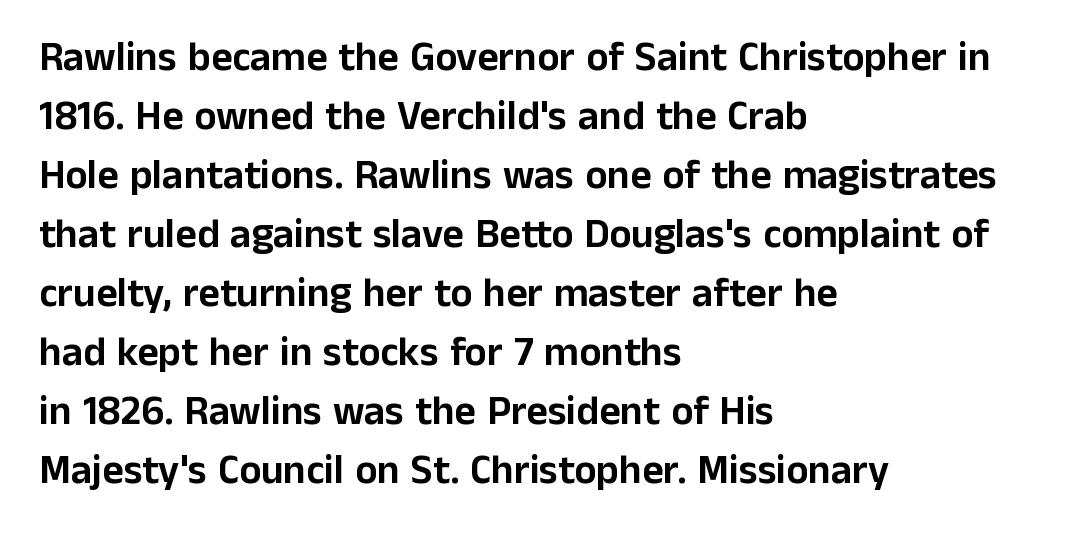
Q: Is the text italic (slanted)? A: No, it is upright.
Q: Is the typeface a serif or a sans-serif typeface? A: Sans-serif.
Q: Is the text underlined? A: No.
Q: How is the paragraph aligned? A: Left-aligned.
Q: Is the spacing between letters normal or unusually wide? A: Normal.
Q: Is the spacing between lines tight, normal or loose? A: Normal.
Q: Width (condensed, normal, or wide)? A: Normal.
Q: Stroke contrast? A: Low.
Q: x-height? A: Medium.
Q: Monospaced? A: No.
